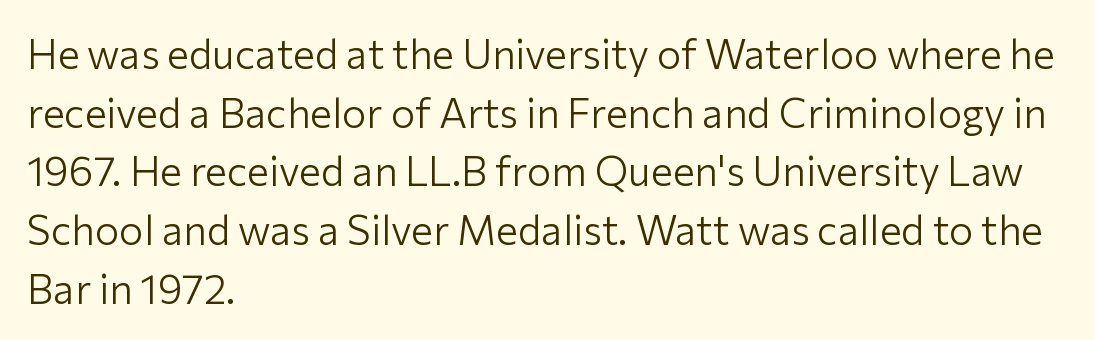
When letters stand straight like this, we call the style roman or upright. A quiet, ordinary-to-light weight characterises the typeface. The designer went with a sans here, leaving each stem footless. How are the letters spaced? Ordinarily, with no added tracking. What's the leading like? Ordinary, nothing unusual.
